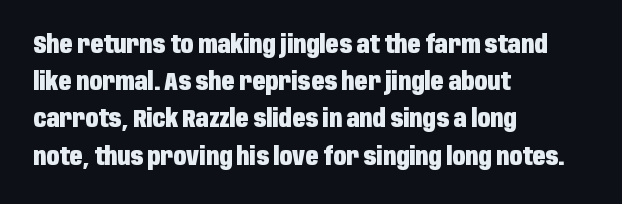
{"italic": "no", "bold": "yes", "underline": "no", "align": "left", "line_spacing": "normal", "line_spacing_ratio": 1.55, "letter_spacing": "normal", "letter_spacing_em": 0.0, "glyph_px": 24}
